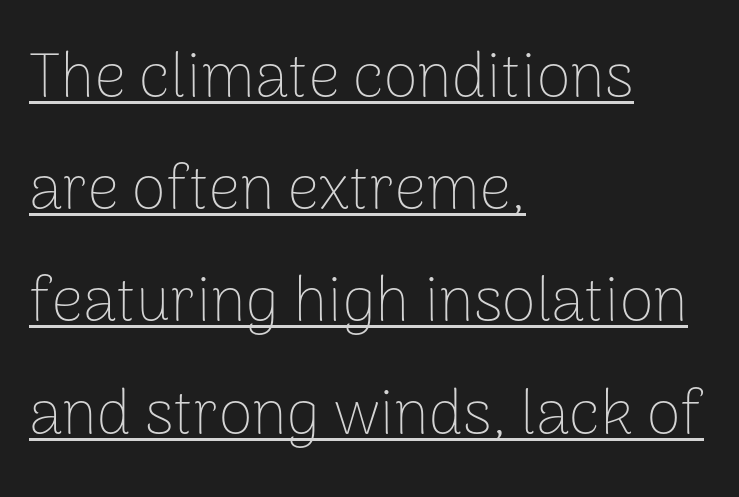
{"serif": "no", "italic": "no", "bold": "no", "weight": "thin", "width": "normal", "stroke_contrast": "low", "x_height": "medium", "monospaced": "no", "underline": "yes", "align": "left", "line_spacing_ratio": 1.81, "letter_spacing": "normal", "letter_spacing_em": 0.0, "glyph_px": 62}
